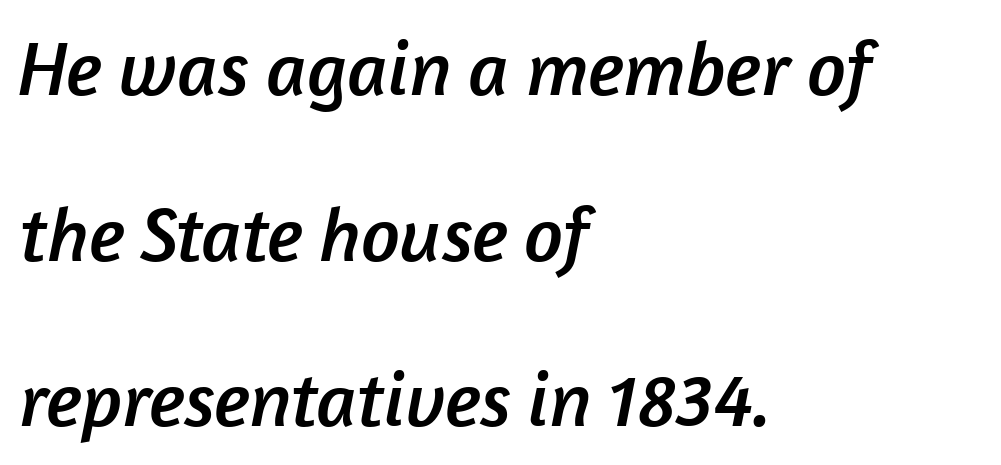
The image shows 77 px sans-serif type; set left-aligned, loose line spacing (2.15x), normal letter spacing, not underlined; low stroke contrast and a medium x-height.
